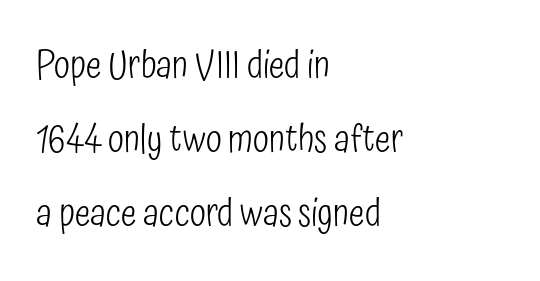
Q: Is the text bold? A: No.
Q: Is the text italic (slanted)? A: No, it is upright.
Q: Is the typeface a serif or a sans-serif typeface? A: Sans-serif.
Q: Is the text underlined? A: No.
Q: How is the paragraph aligned? A: Left-aligned.
Q: Is the spacing between letters normal or unusually wide? A: Normal.
Q: Is the spacing between lines tight, normal or loose? A: Loose.
Q: Width (condensed, normal, or wide)? A: Condensed.
Q: Stroke contrast? A: Low.
Q: x-height? A: Medium.
Q: Monospaced? A: No.
